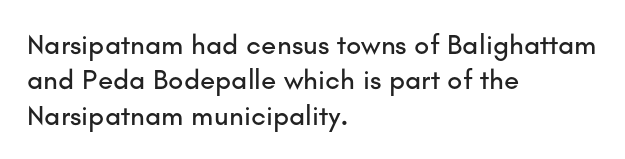
Spacing verdict: proportional, widths tailored to each character. The rendering shows plain stroke endings on the letterforms — a sans-serif design. Summary of vertical rhythm: regular, with standard interline spacing. How are the letters spaced? Ordinarily, with no added tracking.
